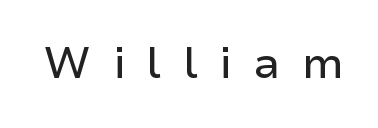
Q: Is the text italic (slanted)? A: No, it is upright.
Q: Is the typeface a serif or a sans-serif typeface? A: Sans-serif.
Q: Is the text underlined? A: No.
Q: Is the spacing between letters normal or unusually wide? A: Unusually wide.
Q: Width (condensed, normal, or wide)? A: Normal.
Q: Stroke contrast? A: Low.
Q: x-height? A: Medium.
Q: Monospaced? A: No.
